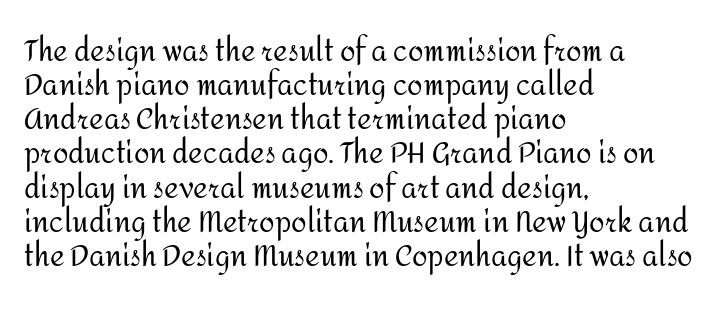
The space beneath each line is pristine and unruled. Type style note: lacks serifs. The specimen reads as upright at a glance. The letterforms sit shoulder to shoulder at normal distance. One-word summary of the alignment: left. The cut favours lightness, reaching ordinary text weight at its darkest.
